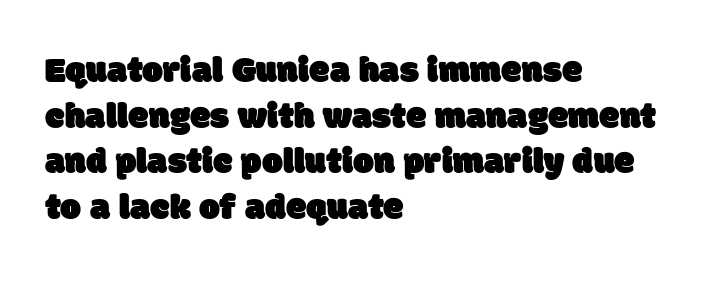
The image shows 37 px sans-serif type; set left-aligned, line spacing 1.23x, normal letter spacing, not underlined; low stroke contrast and a large x-height.
